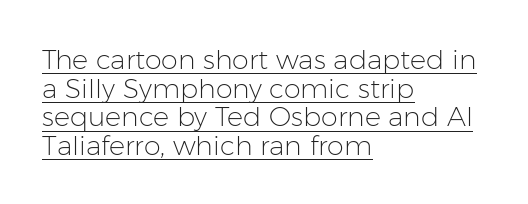
The image shows 27 px text type, upright; set left-aligned, tight line spacing (1.06x), normal letter spacing, underlined.
